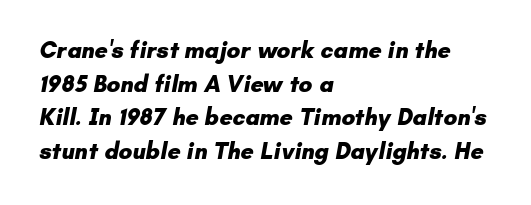
The image shows 23 px bold type; set left-aligned, normal line spacing (1.46x), normal letter spacing, not underlined.
